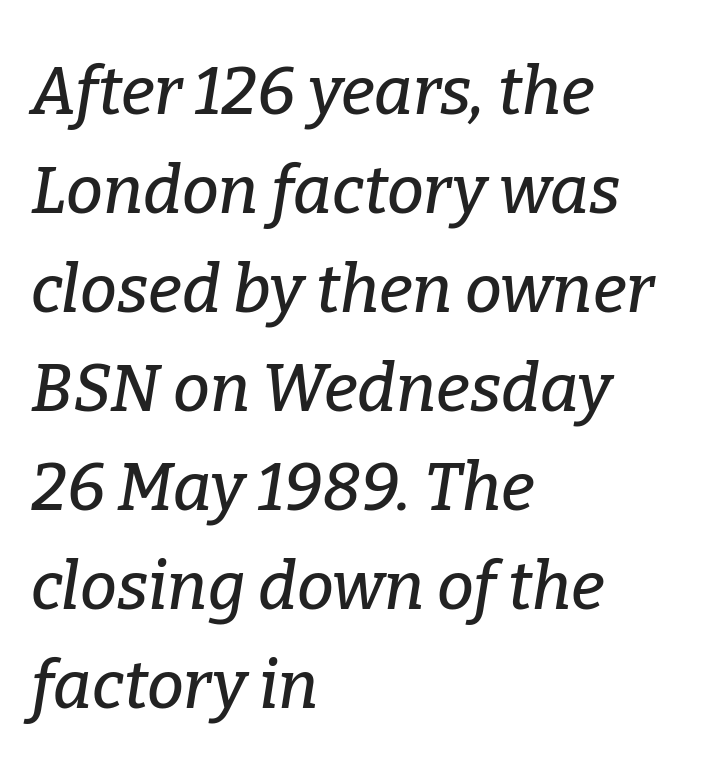
The image shows 66 px serif type, italic (leaning right); set left-aligned, normal line spacing (1.5x), normal letter spacing, not underlined; low stroke contrast and a medium x-height.
